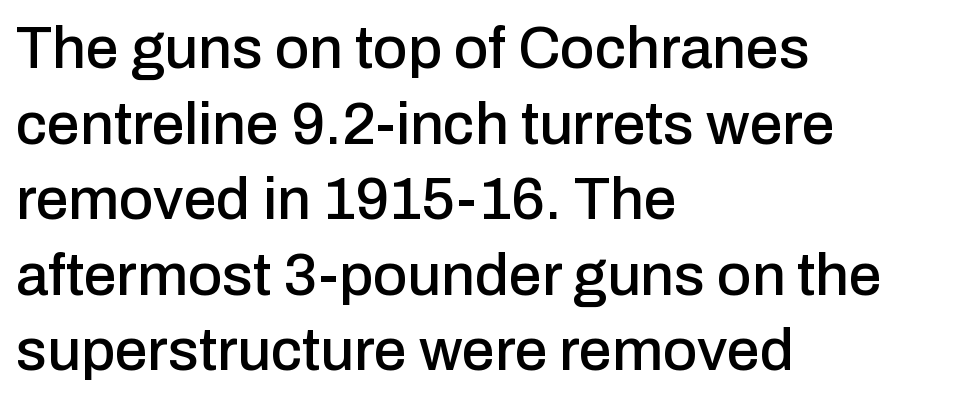
Q: Is the text italic (slanted)? A: No, it is upright.
Q: Is the typeface a serif or a sans-serif typeface? A: Sans-serif.
Q: Is the text underlined? A: No.
Q: How is the paragraph aligned? A: Left-aligned.
Q: Is the spacing between letters normal or unusually wide? A: Normal.
Q: Is the spacing between lines tight, normal or loose? A: Normal.
Q: Width (condensed, normal, or wide)? A: Normal.
Q: Stroke contrast? A: Low.
Q: x-height? A: Medium.
Q: Monospaced? A: No.
